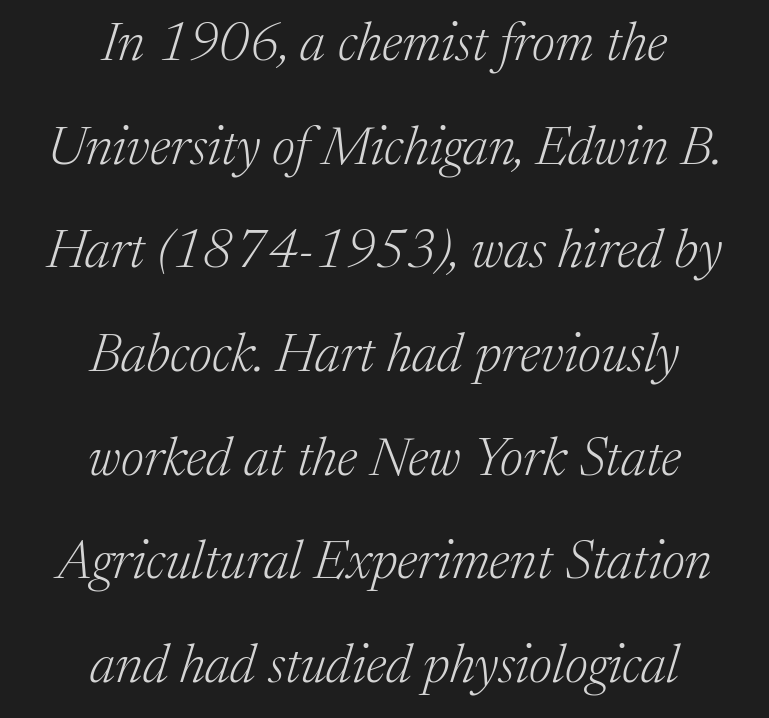
{"serif": "yes", "italic": "yes", "lean": "right", "slant_degrees": 17, "bold": "no", "weight": "light", "width": "normal", "stroke_contrast": "medium", "x_height": "medium", "monospaced": "no", "underline": "no", "align": "center", "line_spacing": "loose", "line_spacing_ratio": 1.92, "letter_spacing": "normal", "letter_spacing_em": 0.0, "glyph_px": 54}
